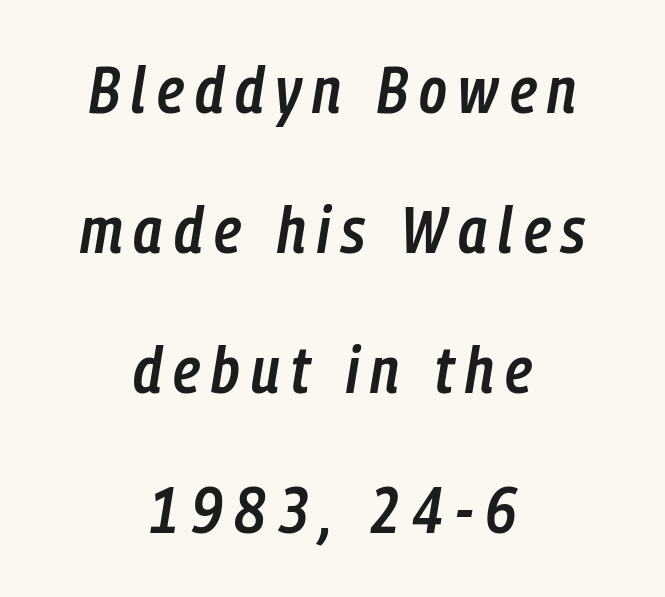
{"italic": "yes", "lean": "right", "slant_degrees": 9, "bold": "semi", "weight": "semibold", "width": "condensed", "stroke_contrast": "low", "x_height": "medium", "monospaced": "no", "underline": "no", "align": "center", "line_spacing": "loose", "line_spacing_ratio": 2.12, "glyph_px": 66}
